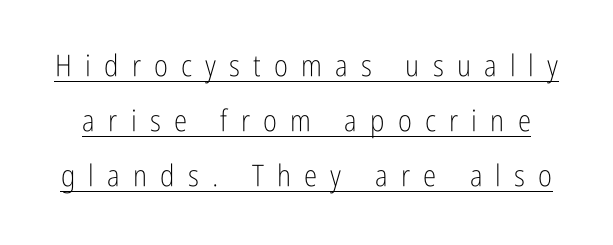
Q: Is the text bold? A: No.
Q: Is the text italic (slanted)? A: No, it is upright.
Q: Is the typeface a serif or a sans-serif typeface? A: Sans-serif.
Q: Is the text underlined? A: Yes.
Q: Is the spacing between letters normal or unusually wide? A: Unusually wide.
Q: Width (condensed, normal, or wide)? A: Condensed.
Q: Stroke contrast? A: Low.
Q: x-height? A: Medium.
Q: Monospaced? A: No.
